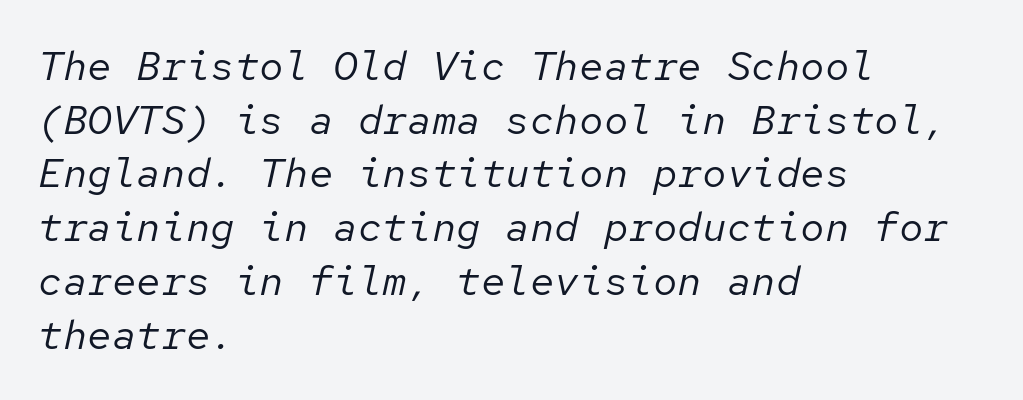
Between one letter and the next there's only the usual sliver of space. Beneath every word, the page is bare. Stroke thickness stays within the range of a standard reading face or lighter. The face used here is monospaced, like something from a code editor. The rows are spaced the way most documents space them. Reading down the block, your eye returns to a fixed left position each line.
